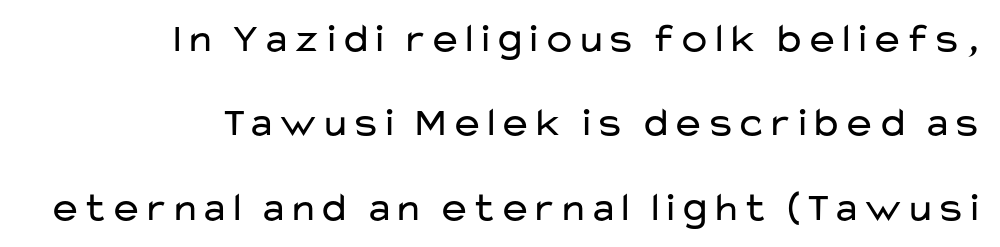
Q: Is the text bold? A: No.
Q: Is the text italic (slanted)? A: No, it is upright.
Q: Is the typeface a serif or a sans-serif typeface? A: Sans-serif.
Q: Is the text underlined? A: No.
Q: How is the paragraph aligned? A: Right-aligned.
Q: Is the spacing between letters normal or unusually wide? A: Normal.
Q: Is the spacing between lines tight, normal or loose? A: Loose.
Q: Width (condensed, normal, or wide)? A: Wide.
Q: Stroke contrast? A: Low.
Q: x-height? A: Medium.
Q: Monospaced? A: No.
